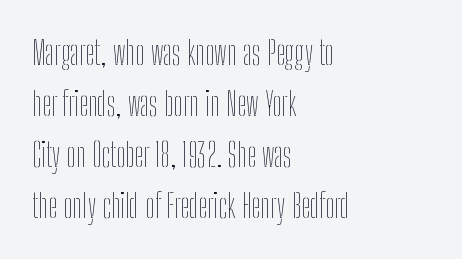
Q: Is the text bold? A: No.
Q: Is the text italic (slanted)? A: No, it is upright.
Q: Is the text underlined? A: No.
Q: How is the paragraph aligned? A: Left-aligned.
Q: Is the spacing between letters normal or unusually wide? A: Normal.
Q: Is the spacing between lines tight, normal or loose? A: Normal.
Q: Width (condensed, normal, or wide)? A: Condensed.
Q: Stroke contrast? A: Low.
Q: x-height? A: Medium.
Q: Monospaced? A: No.
